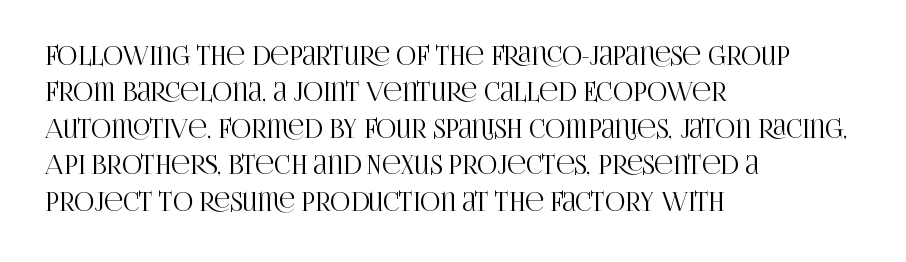
Q: Is the text italic (slanted)? A: No, it is upright.
Q: Is the text underlined? A: No.
Q: How is the paragraph aligned? A: Left-aligned.
Q: Is the spacing between letters normal or unusually wide? A: Normal.
Q: Is the spacing between lines tight, normal or loose? A: Normal.
